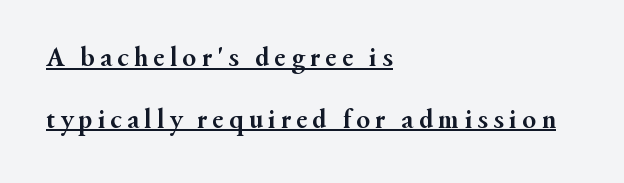
{"serif": "yes", "italic": "no", "bold": "yes", "weight": "semibold", "width": "normal", "stroke_contrast": "medium", "x_height": "small", "monospaced": "no", "underline": "yes", "align": "left", "line_spacing": "loose", "line_spacing_ratio": 2.21, "glyph_px": 28}
